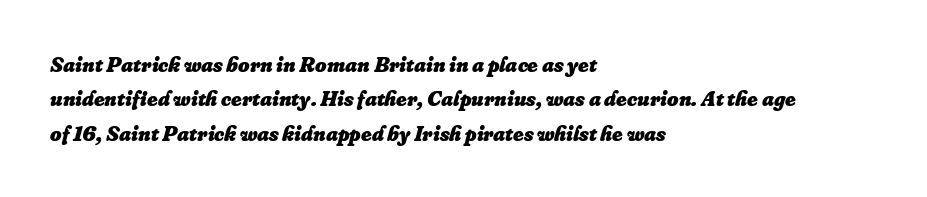
This sample keeps an unexceptional amount of space between lines. The glyphs have the mass of a bold cut. A classic flush-left, rag-right setting is used for this passage. The typography opts for an oblique posture over an upright one.
